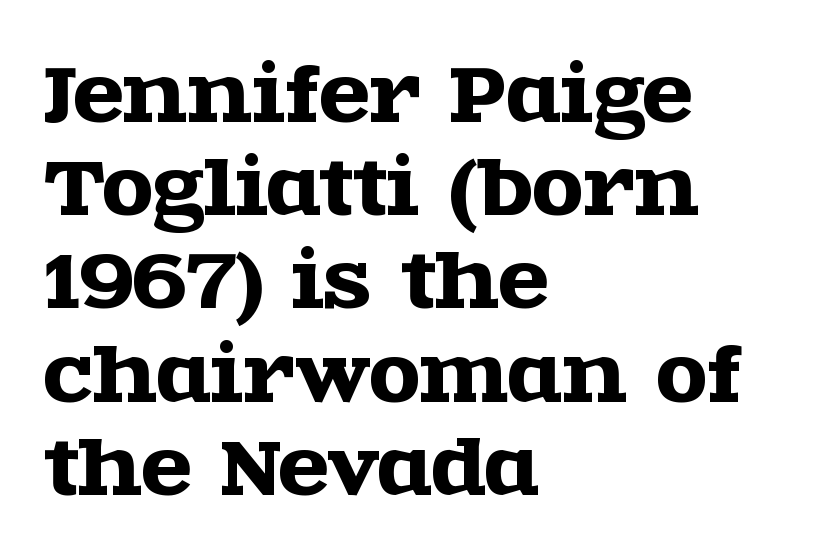
{"serif": "yes", "italic": "no", "width": "wide", "x_height": "large", "monospaced": "no", "underline": "no", "align": "left", "line_spacing": "normal", "line_spacing_ratio": 1.26, "letter_spacing": "normal", "letter_spacing_em": 0.0, "glyph_px": 74}
